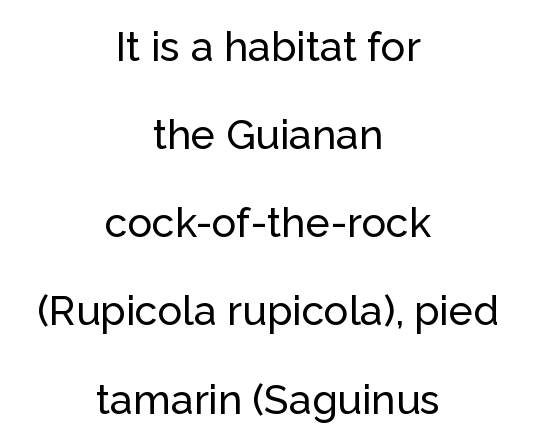
{"serif": "no", "italic": "no", "width": "normal", "stroke_contrast": "low", "x_height": "medium", "monospaced": "no", "underline": "no", "align": "center", "line_spacing": "loose", "line_spacing_ratio": 2.15, "letter_spacing": "normal", "letter_spacing_em": 0.0, "glyph_px": 41}
